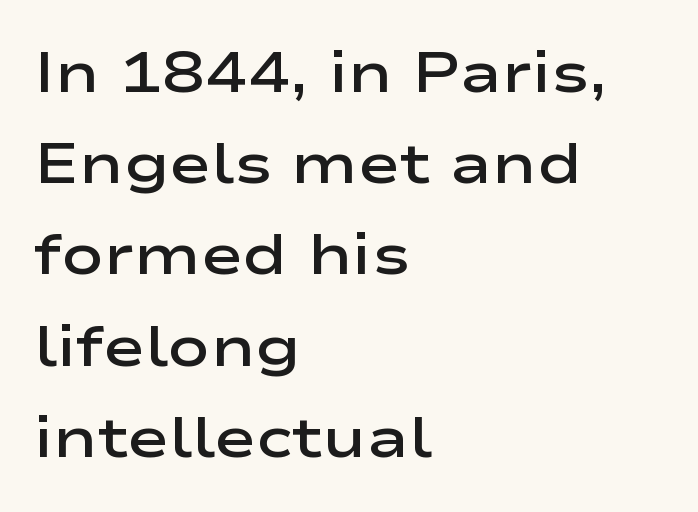
The image shows 57 px semibold, wide sans-serif type, upright; set left-aligned, normal line spacing (1.6x), normal letter spacing, not underlined; low stroke contrast and a medium x-height.
